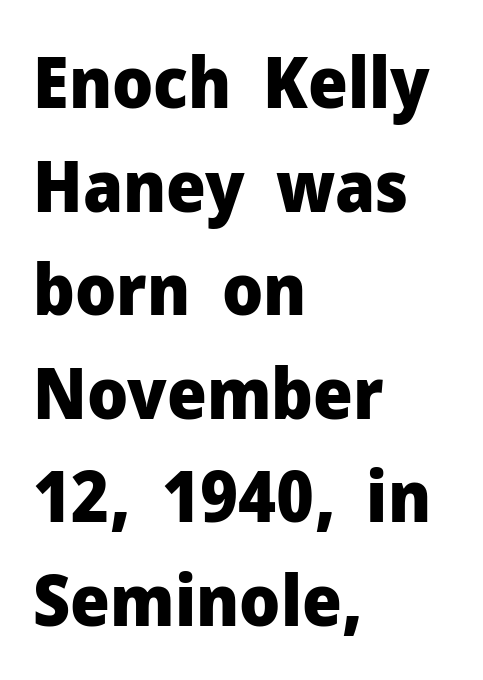
The image shows 70 px heavy sans-serif type, upright; set left-aligned, normal line spacing (1.48x), normal letter spacing, not underlined; low stroke contrast and a medium x-height.
